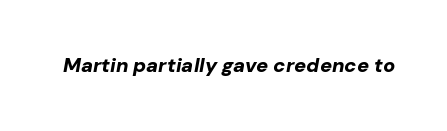
Nobody touched the tracking dial on this one. Bare-footed words on every line. The lettering tilts uniformly, giving the passage an italic look. These lines carry a lot of weight — the face is fully bold.
